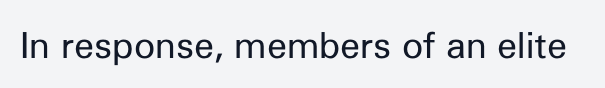
Is this a fixed-width face? No — the glyphs have proportional, varying widths. Vertical strokes here are truly vertical. Glance below the letters and you will spot only blank space. The face used here is a sans, in the tradition of grotesques and geometrics. The face looks like a standard text weight, possibly lighter. Short note: letters normally spaced.
